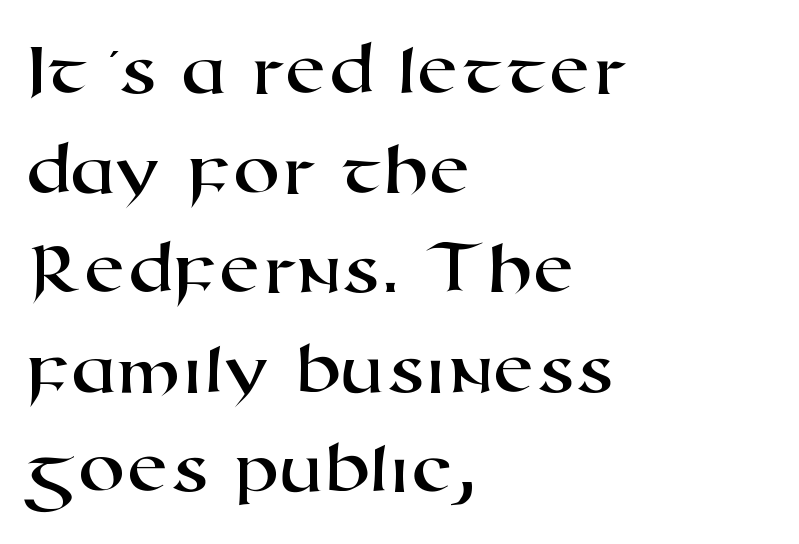
Is this a fixed-width face? No — the glyphs have proportional, varying widths. Bare-footed words on every line. Caption: standard tracking, unaltered. Does the leading feel generous? No, just average.
